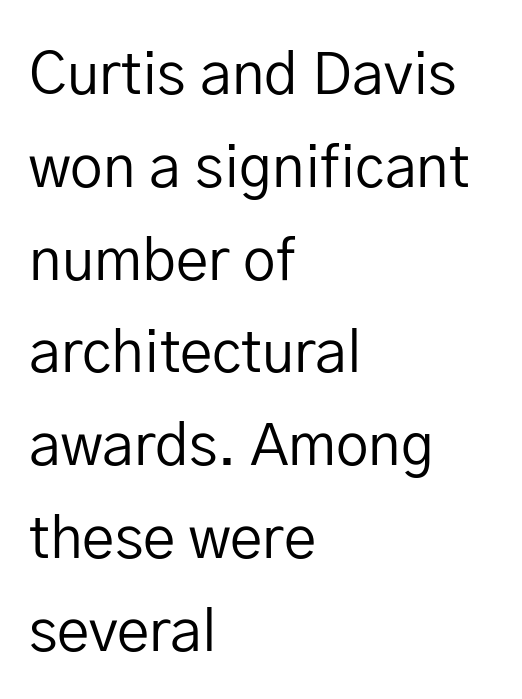
The rendering anchors every line to the left-hand side. Beneath every word, the page is bare. The designer went with a sans here, leaving each stem footless. Nobody touched the tracking dial on this one.
